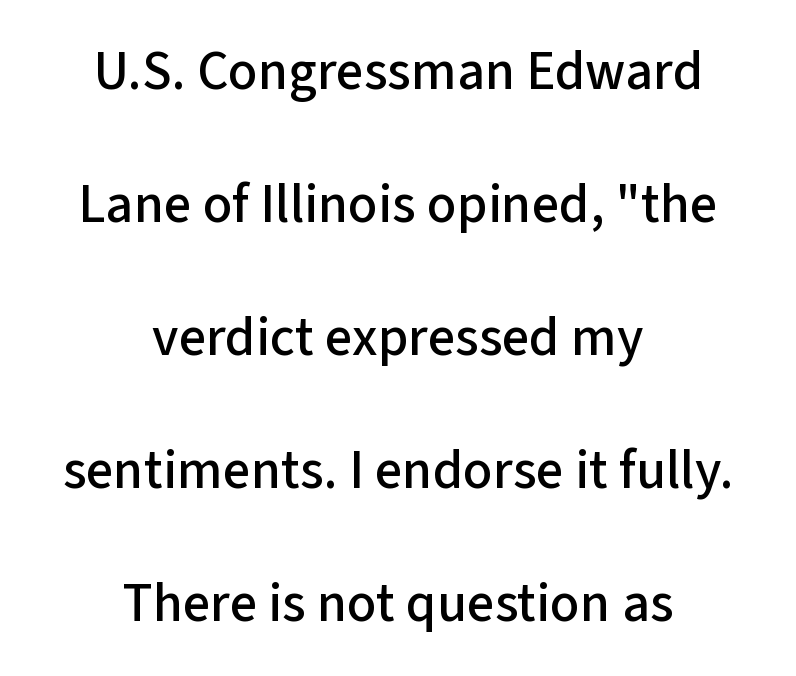
The passage shown stacks its lines with a broad gap. Typeset on center — no edge is straight. Honestly, there is no underline to notice here at all. Varying glyph widths throughout — classic text-font behaviour. These lines keep a tight, regular rhythm from letter to letter. Rendered with straight, roman letterforms.
